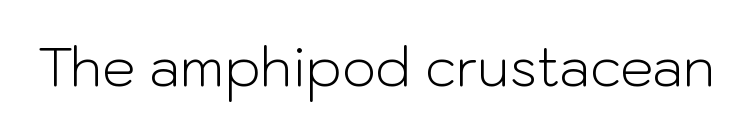
Varying glyph widths throughout — classic text-font behaviour. This sample uses a sans-serif face. Heaviness? Minimal to ordinary, like unemphasized prose. The foot of each line stays bare and open. The gaps between neighbouring characters are ordinary and unremarkable.
